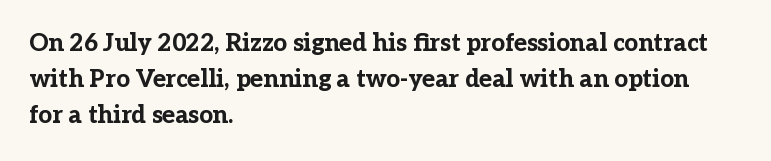
{"italic": "no", "bold": "yes", "underline": "no", "align": "left", "line_spacing": "normal", "line_spacing_ratio": 1.51, "letter_spacing": "normal", "letter_spacing_em": 0.0, "glyph_px": 24}
